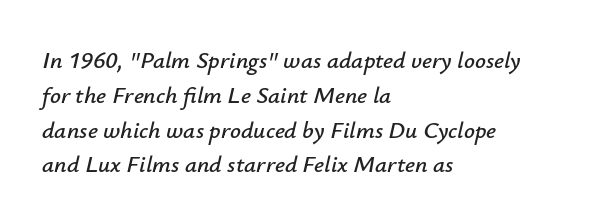
Q: Is the text italic (slanted)? A: Yes, it leans right by about 12 degrees.
Q: Is the text underlined? A: No.
Q: How is the paragraph aligned? A: Left-aligned.
Q: Is the spacing between letters normal or unusually wide? A: Normal.
Q: Is the spacing between lines tight, normal or loose? A: Normal.
